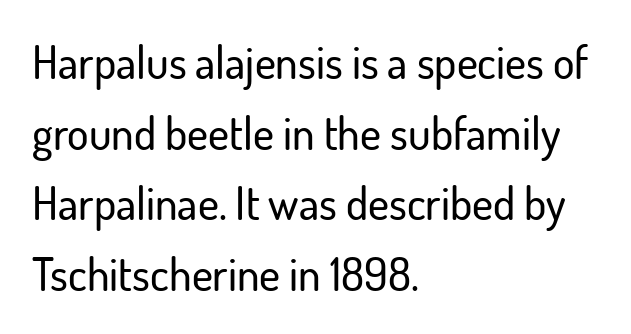
Nothing unusual about the tracking: characters are spaced as the font intends. Characters remain perfectly vertical along every line. A classic flush-left, rag-right setting is used for this passage. You could not count columns in this text — the font is proportionally spaced.
